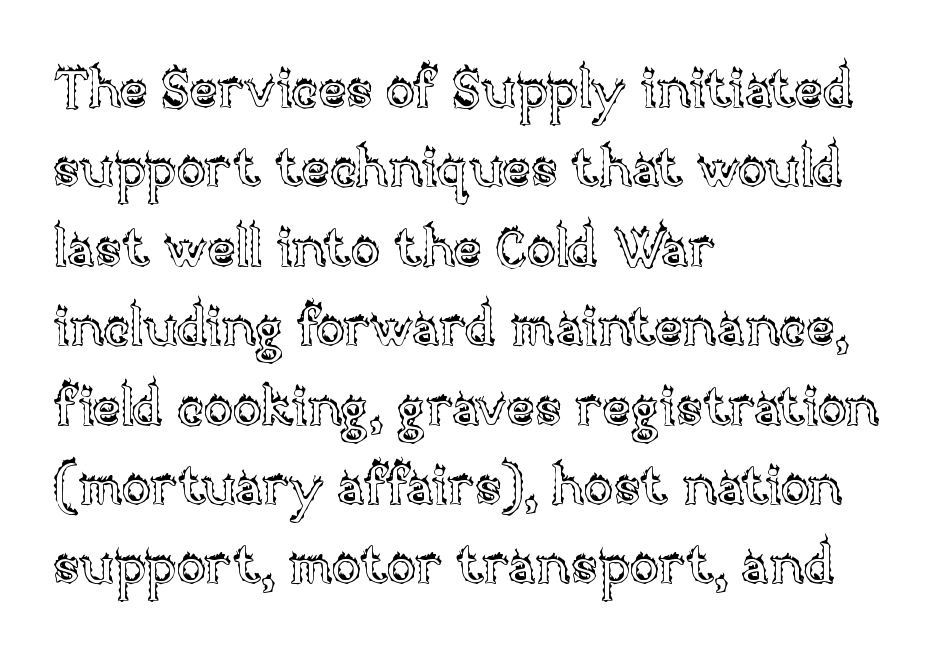
Glance below the letters and you will spot only blank space. The face used here is proportionally spaced, like ordinary book or web type. Layout note: lines flush left. Each new line begins a customary step beneath the previous one. Vertical strokes here are truly vertical. The passage shown has conventional tracking throughout.
